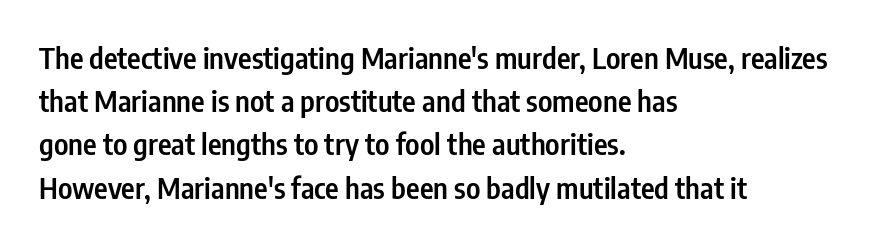
Q: Is the text bold? A: Semi-bold.
Q: Is the text italic (slanted)? A: No, it is upright.
Q: Is the typeface a serif or a sans-serif typeface? A: Sans-serif.
Q: Is the text underlined? A: No.
Q: How is the paragraph aligned? A: Left-aligned.
Q: Is the spacing between letters normal or unusually wide? A: Normal.
Q: Is the spacing between lines tight, normal or loose? A: Normal.
Q: Width (condensed, normal, or wide)? A: Condensed.
Q: Stroke contrast? A: Low.
Q: x-height? A: Medium.
Q: Monospaced? A: No.
